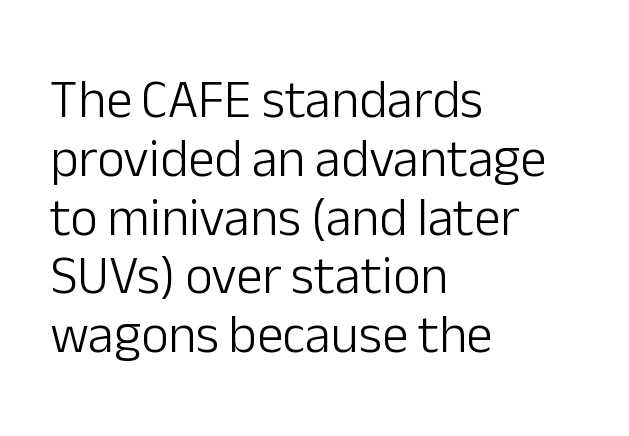
{"serif": "no", "italic": "no", "bold": "no", "weight": "light", "width": "normal", "stroke_contrast": "low", "x_height": "medium", "monospaced": "no", "underline": "no", "align": "left", "line_spacing": "tight", "line_spacing_ratio": 1.11, "letter_spacing": "normal", "letter_spacing_em": 0.0, "glyph_px": 53}
